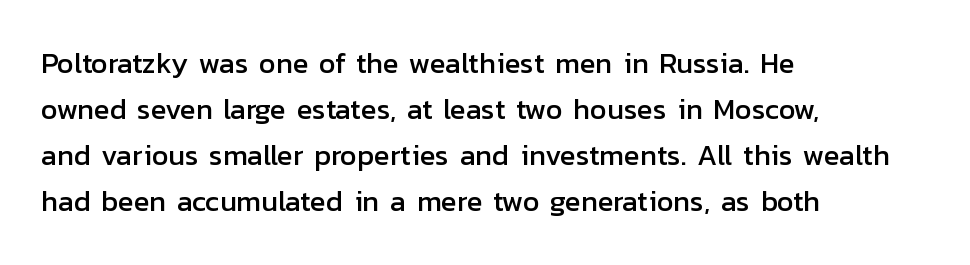
The image shows 29 px sans-serif type, upright; set left-aligned, normal line spacing (1.59x), normal letter spacing, not underlined; low stroke contrast and a medium x-height.
